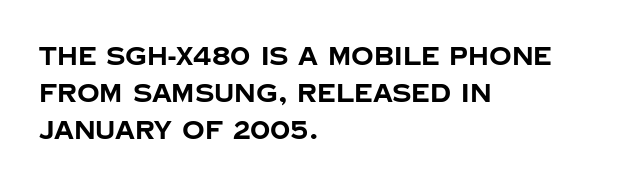
Q: Is the text bold? A: Yes.
Q: Is the text italic (slanted)? A: No, it is upright.
Q: Is the text underlined? A: No.
Q: How is the paragraph aligned? A: Left-aligned.
Q: Is the spacing between letters normal or unusually wide? A: Normal.
Q: Is the spacing between lines tight, normal or loose? A: Normal.
